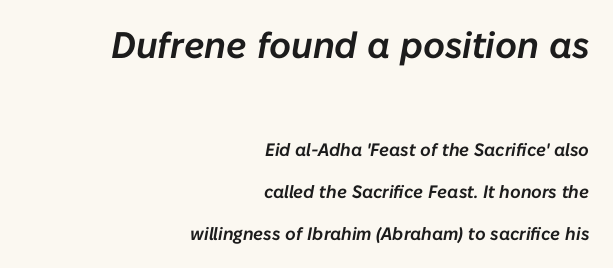
Q: Is the text italic (slanted)? A: Yes, it leans right by about 10 degrees.
Q: Is the text underlined? A: No.
Q: How is the paragraph aligned? A: Right-aligned.
Q: Is the spacing between letters normal or unusually wide? A: Normal.
Q: Is the spacing between lines tight, normal or loose? A: Loose.
Q: Which block of text is set in a larger size, the first (top) or the second (bottom)? A: The first (top) one.
Q: Width (condensed, normal, or wide)? A: Normal.
Q: Stroke contrast? A: Low.
Q: x-height? A: Medium.
Q: Monospaced? A: No.
